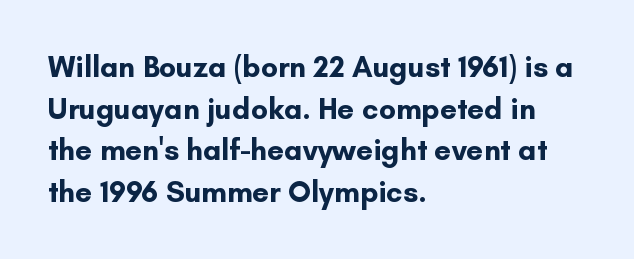
The image shows 30 px bold sans-serif type, upright; set left-aligned, normal line spacing (1.39x), normal letter spacing, not underlined; low stroke contrast and a small x-height.
